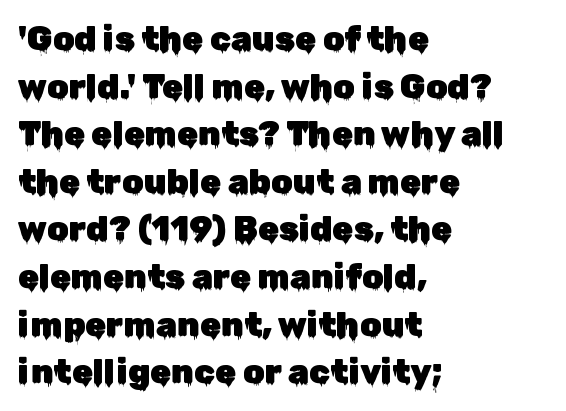
{"serif": "no", "italic": "no", "width": "normal", "stroke_contrast": "low", "x_height": "medium", "monospaced": "no", "underline": "no", "align": "left", "line_spacing": "normal", "line_spacing_ratio": 1.4, "letter_spacing": "normal", "letter_spacing_em": 0.0, "glyph_px": 34}
